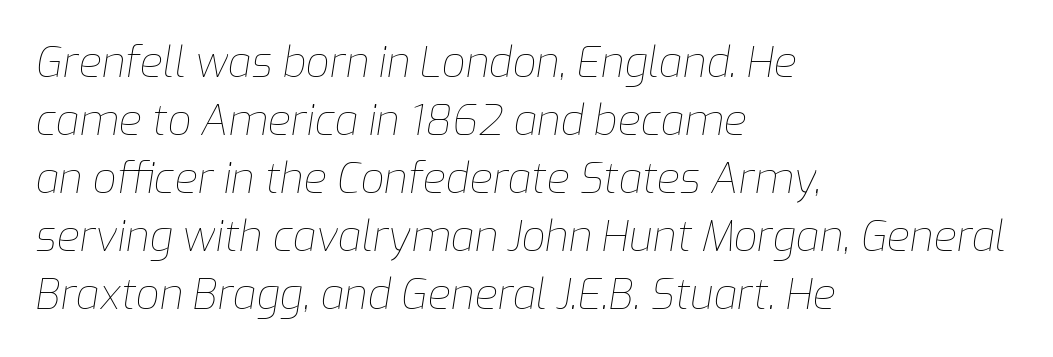
Q: Is the text bold? A: No.
Q: Is the text italic (slanted)? A: Yes, it leans right by about 9 degrees.
Q: Is the text underlined? A: No.
Q: How is the paragraph aligned? A: Left-aligned.
Q: Is the spacing between letters normal or unusually wide? A: Normal.
Q: Is the spacing between lines tight, normal or loose? A: Normal.
Q: Width (condensed, normal, or wide)? A: Normal.
Q: Stroke contrast? A: Low.
Q: x-height? A: Medium.
Q: Monospaced? A: No.
